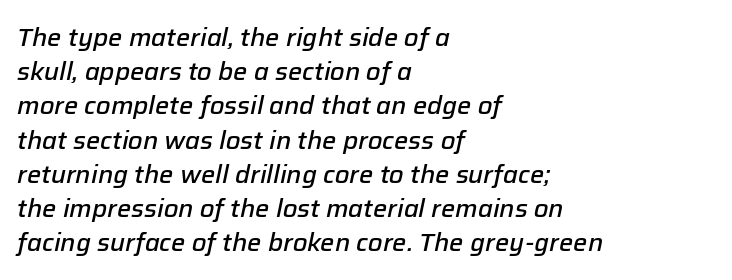
Leftover space on each line is placed entirely after the last word. The line texture is even and compact thanks to regular tracking. Each row of text sits above clean, open space. The glyphs have the mass of a demibold cut, below bold. Interline gaps are of average width in this sample. Notice how the stems are inclined rather than vertical — that's the hallmark of italics.
